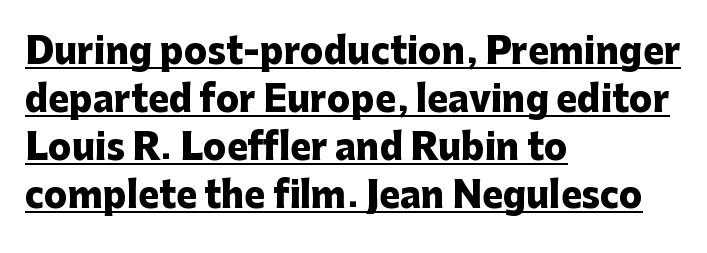
The gaps between neighbouring characters are ordinary and unremarkable. In terms of weight, the rendering is a true, heavy bold. Beneath each row of characters lies a ruled line. The setting favours the left margin, as ordinary paragraphs usually do. I'd call this a sans setting — the letters go barefoot. The vertical gap from one line to the next is medium.
